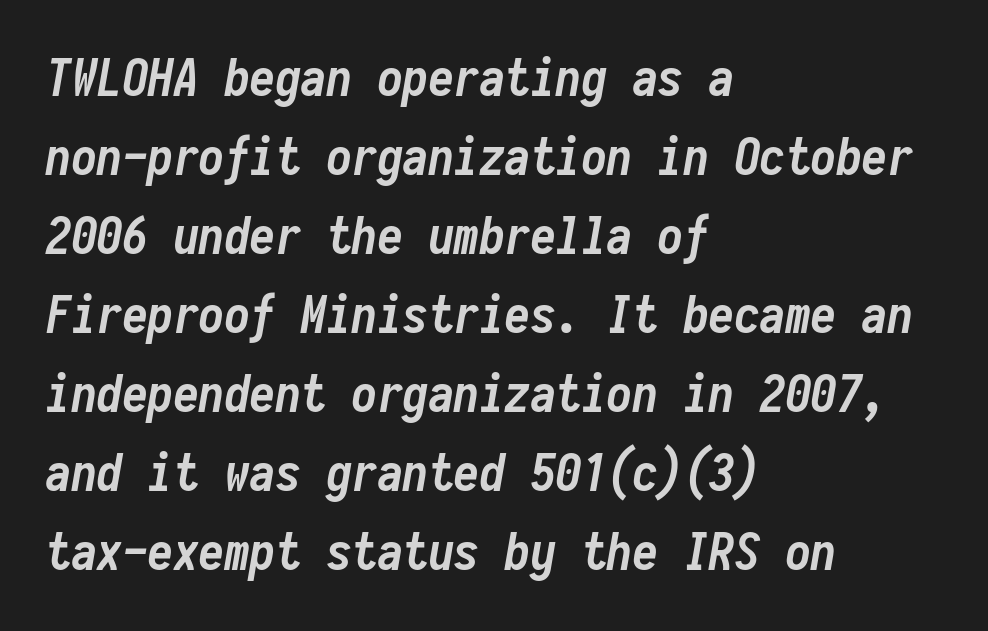
The image shows 51 px semibold, condensed type, italic (leaning right), monospaced; set left-aligned, normal line spacing (1.55x), normal letter spacing, not underlined; low stroke contrast and a medium x-height.
